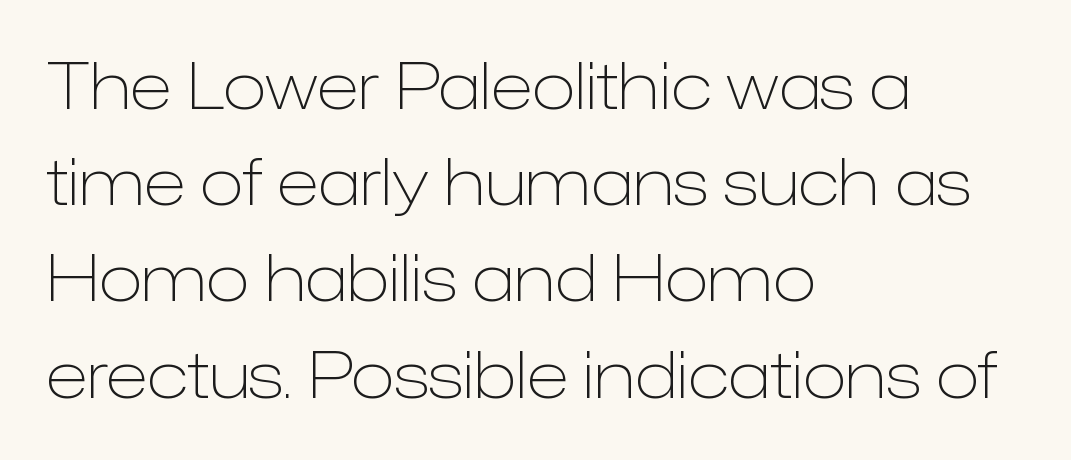
The image shows 65 px light sans-serif type, upright; set left-aligned, normal line spacing (1.48x), normal letter spacing, not underlined; low stroke contrast and a medium x-height.
